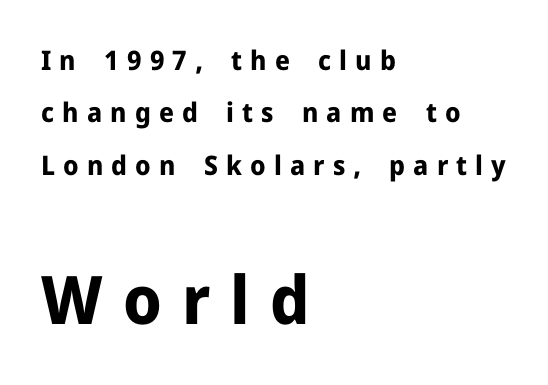
Q: Is the text bold? A: Yes.
Q: Is the text italic (slanted)? A: No, it is upright.
Q: Is the typeface a serif or a sans-serif typeface? A: Sans-serif.
Q: Is the text underlined? A: No.
Q: How is the paragraph aligned? A: Left-aligned.
Q: Is the spacing between letters normal or unusually wide? A: Unusually wide.
Q: Is the spacing between lines tight, normal or loose? A: Loose.
Q: Which block of text is set in a larger size, the first (top) or the second (bottom)? A: The second (bottom) one.
Q: Width (condensed, normal, or wide)? A: Normal.
Q: Stroke contrast? A: Low.
Q: x-height? A: Medium.
Q: Monospaced? A: No.
